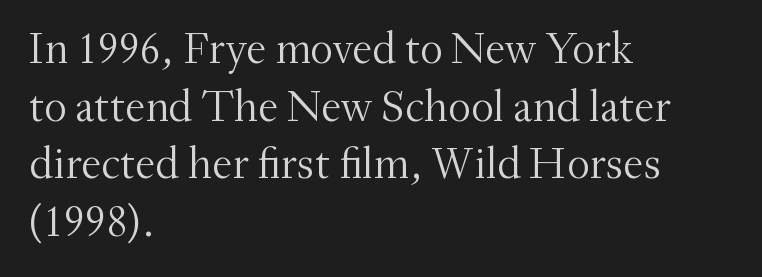
Q: Is the text bold? A: No.
Q: Is the text italic (slanted)? A: No, it is upright.
Q: Is the typeface a serif or a sans-serif typeface? A: Serif.
Q: Is the text underlined? A: No.
Q: How is the paragraph aligned? A: Left-aligned.
Q: Is the spacing between letters normal or unusually wide? A: Normal.
Q: Is the spacing between lines tight, normal or loose? A: Normal.
Q: Width (condensed, normal, or wide)? A: Normal.
Q: Stroke contrast? A: Medium.
Q: x-height? A: Small.
Q: Monospaced? A: No.
